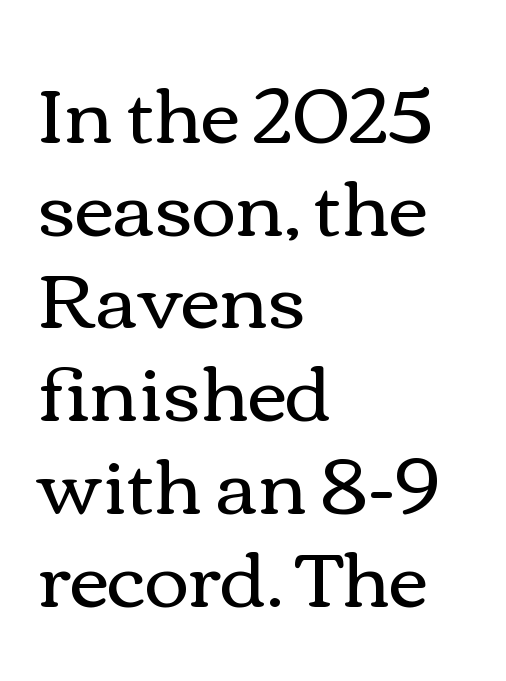
Short note: letters normally spaced. Proportional: the letters do not fall into vertical columns. Weight class: somewhere from thin through regular. Compared with a centered layout, this one pins lines to the left instead. A bare baseline throughout the passage. Do the letters lean? They stand straight.
